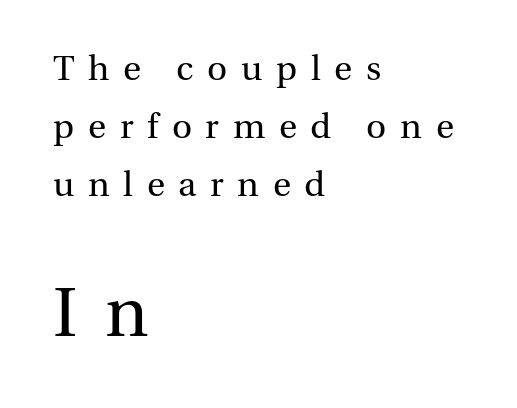
{"serif": "yes", "italic": "no", "bold": "no", "weight": "regular", "width": "normal", "stroke_contrast": "medium", "x_height": "medium", "monospaced": "no", "underline": "no", "align": "left", "line_spacing": "normal", "line_spacing_ratio": 1.66, "letter_spacing": "wide", "letter_spacing_em": 0.39, "larger_block": "second", "size_ratio": 2.0, "glyph_px": 70}
